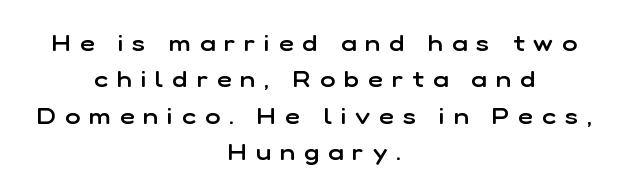
The image shows 23 px text type, upright; set centered, normal line spacing (1.58x), unusually wide letter spacing (+0.39 em), not underlined.
